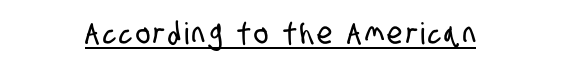
The image shows 30 px condensed sans-serif type; set centered, underlined; low stroke contrast and a large x-height.
